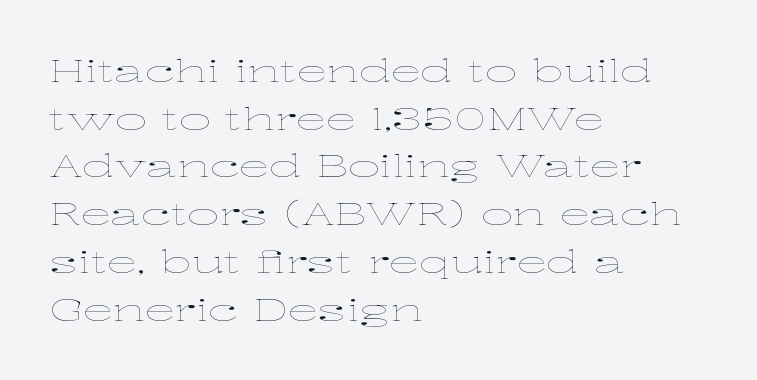
The words here are not underlined. How are the letters spaced? Ordinarily, with no added tracking. These lines stack with their left ends in a neat column. Posture: vertical. A quiet, ordinary-to-light weight characterises the typeface. You could not count columns in this text — the font is proportionally spaced.
